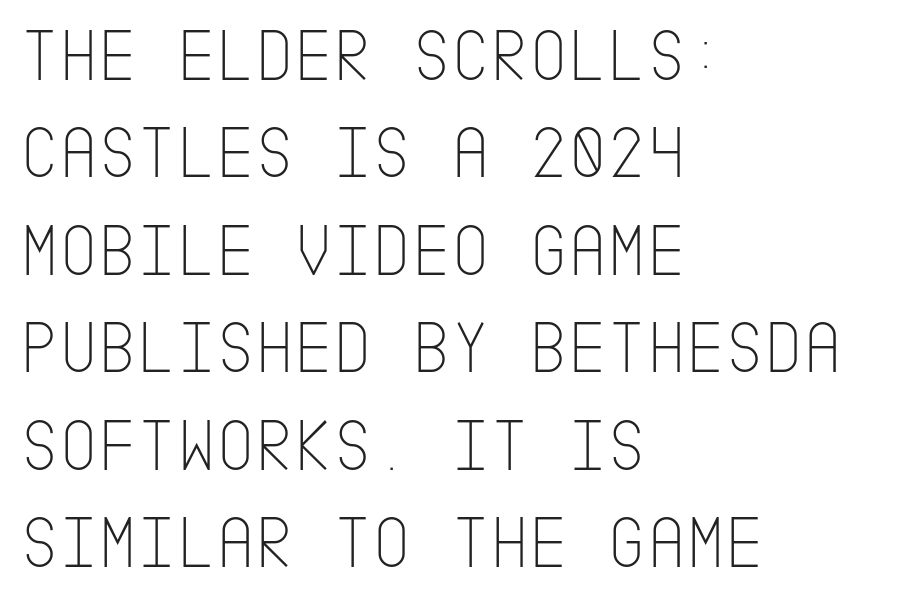
Q: Is the text bold? A: No.
Q: Is the text italic (slanted)? A: No, it is upright.
Q: Is the typeface a serif or a sans-serif typeface? A: Sans-serif.
Q: Is the text underlined? A: No.
Q: How is the paragraph aligned? A: Left-aligned.
Q: Is the spacing between letters normal or unusually wide? A: Normal.
Q: Is the spacing between lines tight, normal or loose? A: Normal.
Q: Width (condensed, normal, or wide)? A: Condensed.
Q: Stroke contrast? A: Low.
Q: x-height? A: Large.
